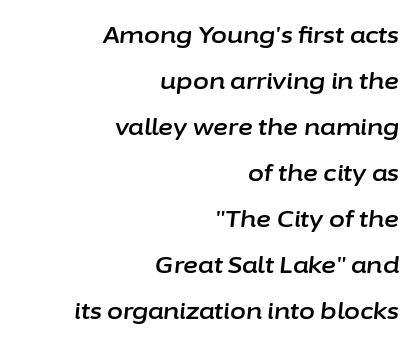
Vertically, the passage feels expansive, rows floating well apart. Would a proofreader flag this as italicized? Yes. Nothing unusual about the tracking: characters are spaced as the font intends. The text block is weighted toward the right margin, trailing off unevenly leftward.
